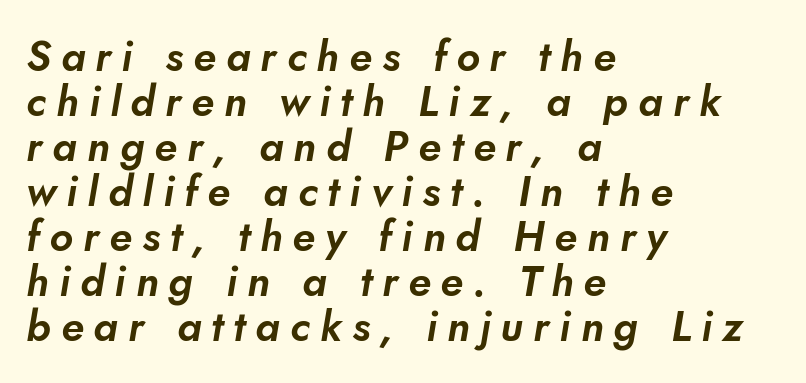
A clean baseline with only descenders dipping below it. Casual observation: everything's shoved over to the left. In terms of leading, this rendering errs on the cramped side. Substantial extra tracking has been applied to these lines. Serifs: no, the terminals of the letterforms are clean. Do the characters align in a grid? No, the font is proportional.
